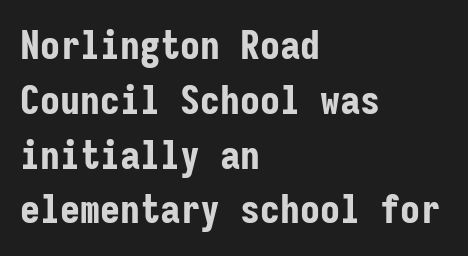
Q: Is the text bold? A: Yes.
Q: Is the text italic (slanted)? A: No, it is upright.
Q: Is the typeface a serif or a sans-serif typeface? A: Sans-serif.
Q: Is the text underlined? A: No.
Q: How is the paragraph aligned? A: Left-aligned.
Q: Is the spacing between letters normal or unusually wide? A: Normal.
Q: Is the spacing between lines tight, normal or loose? A: Normal.
Q: Width (condensed, normal, or wide)? A: Condensed.
Q: Stroke contrast? A: Low.
Q: x-height? A: Medium.
Q: Monospaced? A: Yes.
